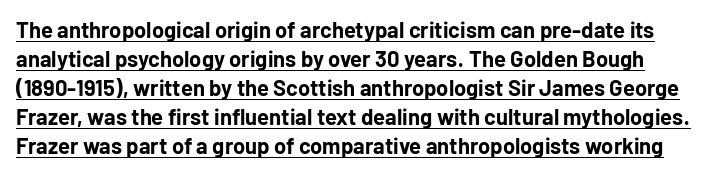
Q: Is the text bold? A: Yes.
Q: Is the text italic (slanted)? A: No, it is upright.
Q: Is the text underlined? A: Yes.
Q: Is the spacing between letters normal or unusually wide? A: Normal.
Q: Is the spacing between lines tight, normal or loose? A: Normal.
